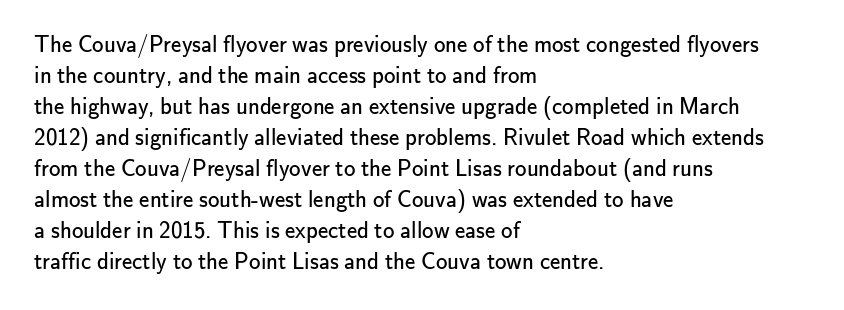
Posture: upright roman. The ragged edge is on the right, which tells us the setting is flush left. Reading down the column, the eye jumps a familiar distance to each next line. The specimen omits any rule beneath the text block's lines. The face looks like a standard text weight, possibly lighter.
